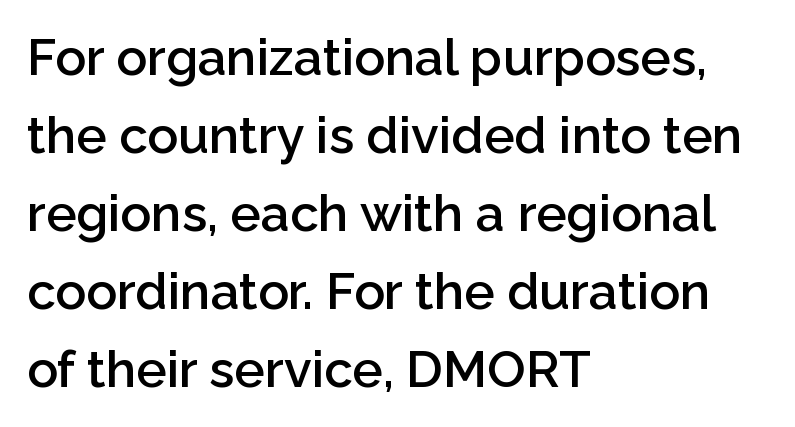
The image shows 51 px semibold sans-serif type, upright; set left-aligned, normal line spacing (1.53x), normal letter spacing, not underlined; low stroke contrast and a medium x-height.
